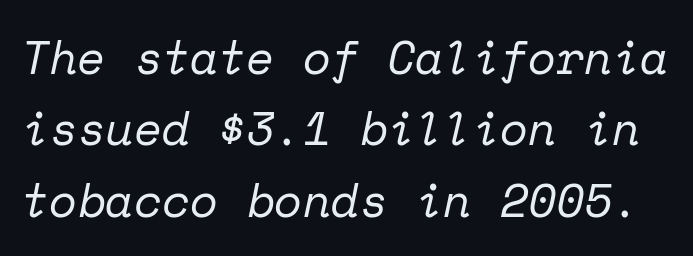
Each word holds together tightly as a unit, with standard inter-letter gaps. Style check: oblique. A typesetter would call this monospace, since all characters share one set width. The designer went with a serif here, giving each stem small feet.
